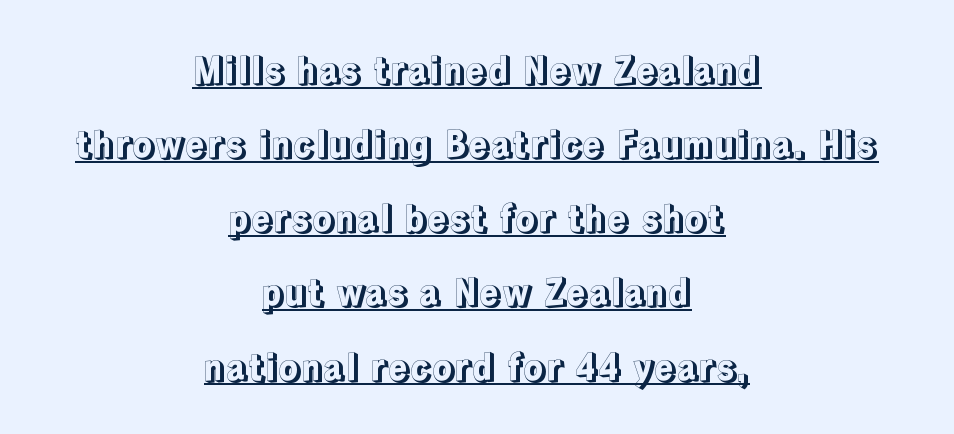
Reading down the column, the eye jumps a long way to each next line. If you folded the block vertically in half, each line would mirror itself in length. The face used here appears with an underline applied. Tracking value appears to be zero — textbook default spacing.
